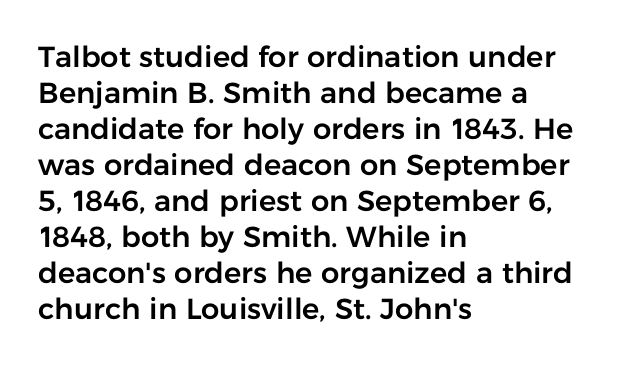
Q: Is the text italic (slanted)? A: No, it is upright.
Q: Is the typeface a serif or a sans-serif typeface? A: Sans-serif.
Q: Is the text underlined? A: No.
Q: How is the paragraph aligned? A: Left-aligned.
Q: Is the spacing between letters normal or unusually wide? A: Normal.
Q: Width (condensed, normal, or wide)? A: Normal.
Q: Stroke contrast? A: Low.
Q: x-height? A: Medium.
Q: Monospaced? A: No.
